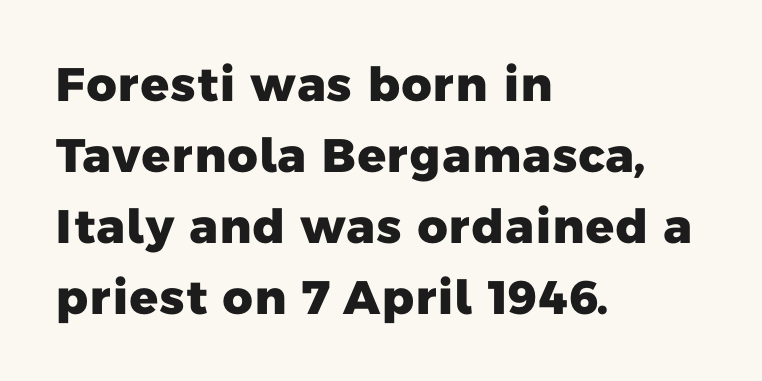
The lines are quadded left. Proportional: the letters do not fall into vertical columns. Vertically, the passage feels balanced, rows spaced as you'd expect. Check under the words: just untouched page.
